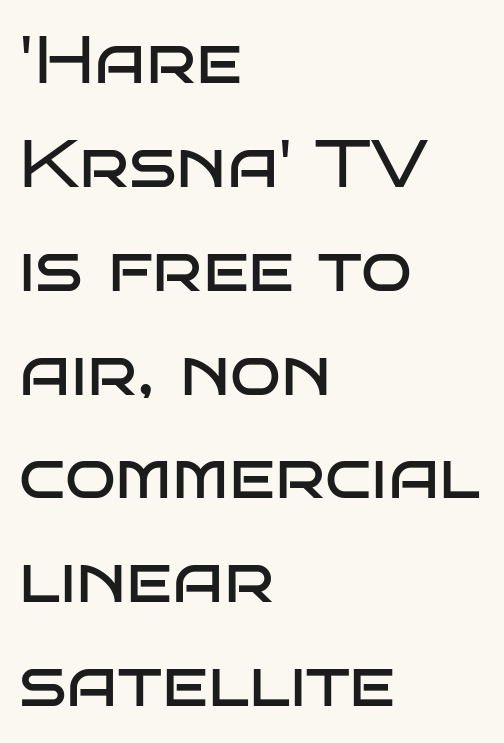
Unlike italic type, these characters show no tilt at all. Honestly, the row spacing looks completely unremarkable. How are the letters spaced? Ordinarily, with no added tracking. Here the designer chose a conventional face with non-uniform glyph widths. Summary of weight: not heavy and not bold. The face used here is a sans, in the tradition of grotesques and geometrics.
